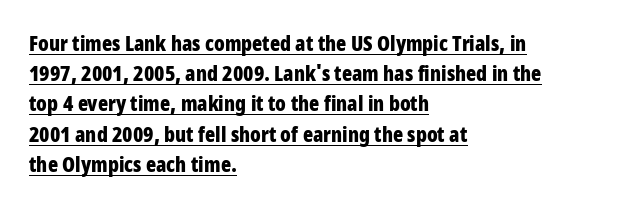
All the whitespace from short lines collects on the right. Quick note: interline space is typical. Is there any slant? The stems are plumb. Heavy, bold letterforms. The glyphs are accompanied by a horizontal stroke just below them. The passage shown has conventional tracking throughout.
